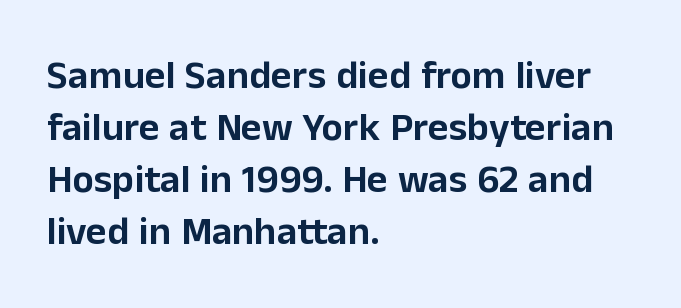
The image shows 40 px sans-serif type, upright; set left-aligned, normal line spacing (1.3x), normal letter spacing, not underlined; low stroke contrast and a medium x-height.
